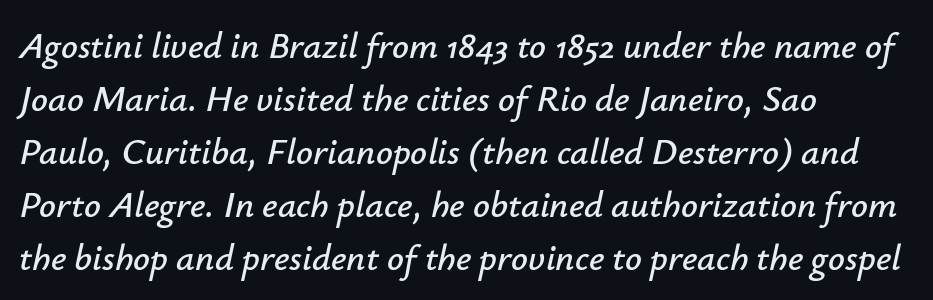
The image shows 37 px text type, italic (leaning right); set left-aligned, normal line spacing (1.43x), normal letter spacing, not underlined; low stroke contrast and a small x-height.
